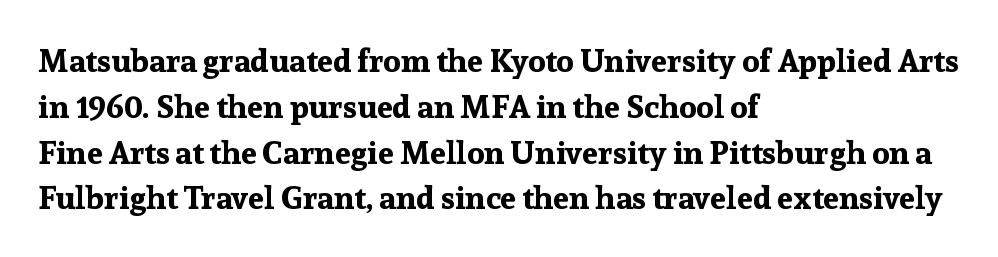
{"serif": "yes", "italic": "no", "bold": "yes", "weight": "bold", "width": "normal", "stroke_contrast": "low", "x_height": "medium", "monospaced": "no", "underline": "no", "align": "left", "line_spacing": "normal", "line_spacing_ratio": 1.43, "letter_spacing": "normal", "letter_spacing_em": 0.0, "glyph_px": 32}
